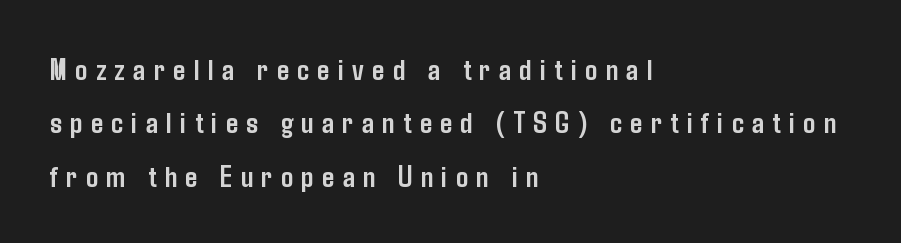
Q: Is the text bold? A: Yes.
Q: Is the text italic (slanted)? A: No, it is upright.
Q: Is the typeface a serif or a sans-serif typeface? A: Sans-serif.
Q: Is the text underlined? A: No.
Q: How is the paragraph aligned? A: Left-aligned.
Q: Is the spacing between letters normal or unusually wide? A: Unusually wide.
Q: Width (condensed, normal, or wide)? A: Condensed.
Q: Stroke contrast? A: Low.
Q: x-height? A: Medium.
Q: Monospaced? A: No.
